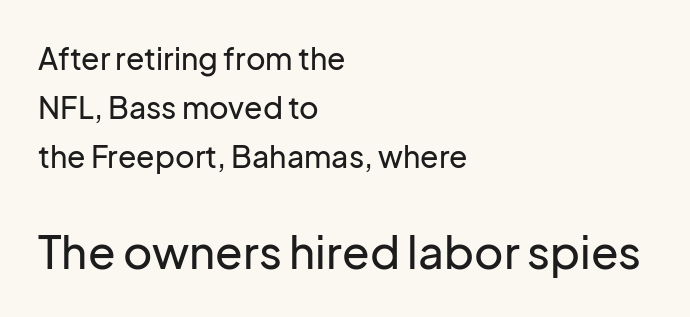
Q: Is the text italic (slanted)? A: No, it is upright.
Q: Is the typeface a serif or a sans-serif typeface? A: Sans-serif.
Q: Is the text underlined? A: No.
Q: How is the paragraph aligned? A: Left-aligned.
Q: Is the spacing between letters normal or unusually wide? A: Normal.
Q: Is the spacing between lines tight, normal or loose? A: Normal.
Q: Which block of text is set in a larger size, the first (top) or the second (bottom)? A: The second (bottom) one.
Q: Width (condensed, normal, or wide)? A: Normal.
Q: Stroke contrast? A: Low.
Q: x-height? A: Medium.
Q: Monospaced? A: No.
